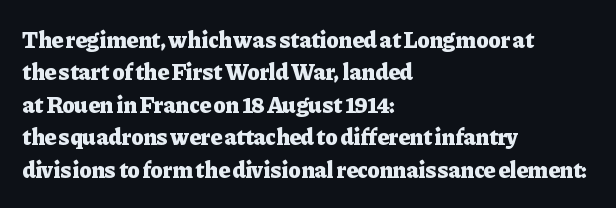
The space directly below the letters is spotless. A dark, heavy texture on the line: the type is bold. Every row of glyphs begins at an identical x-position on the left. Posture: vertical.
